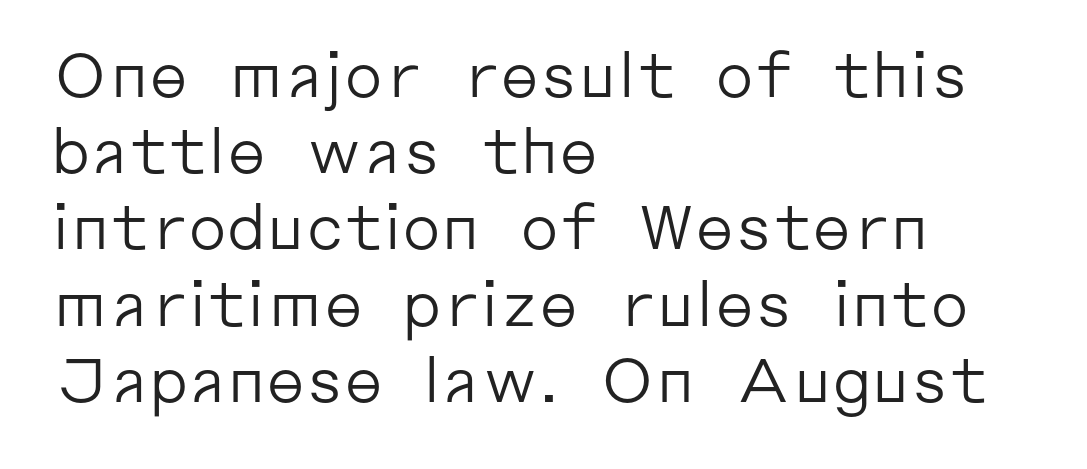
{"serif": "no", "italic": "no", "bold": "no", "weight": "regular", "width": "normal", "stroke_contrast": "low", "x_height": "medium", "monospaced": "no", "underline": "no", "align": "left", "line_spacing": "normal", "line_spacing_ratio": 1.25, "letter_spacing": "normal", "letter_spacing_em": 0.0, "glyph_px": 61}
